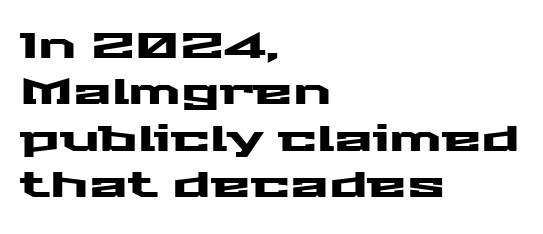
The image shows 36 px wide sans-serif type, upright; set left-aligned, normal line spacing (1.29x), normal letter spacing, not underlined; medium stroke contrast and a medium x-height.
